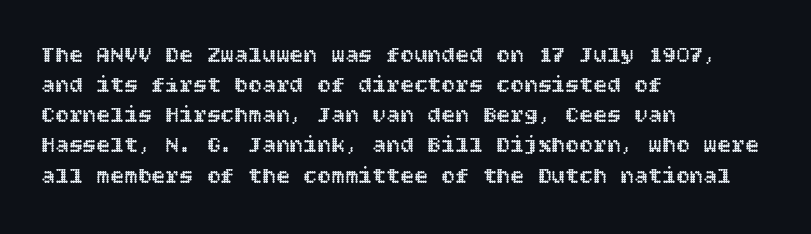
Q: Is the text italic (slanted)? A: No, it is upright.
Q: Is the text underlined? A: No.
Q: How is the paragraph aligned? A: Left-aligned.
Q: Is the spacing between letters normal or unusually wide? A: Normal.
Q: Is the spacing between lines tight, normal or loose? A: Normal.
